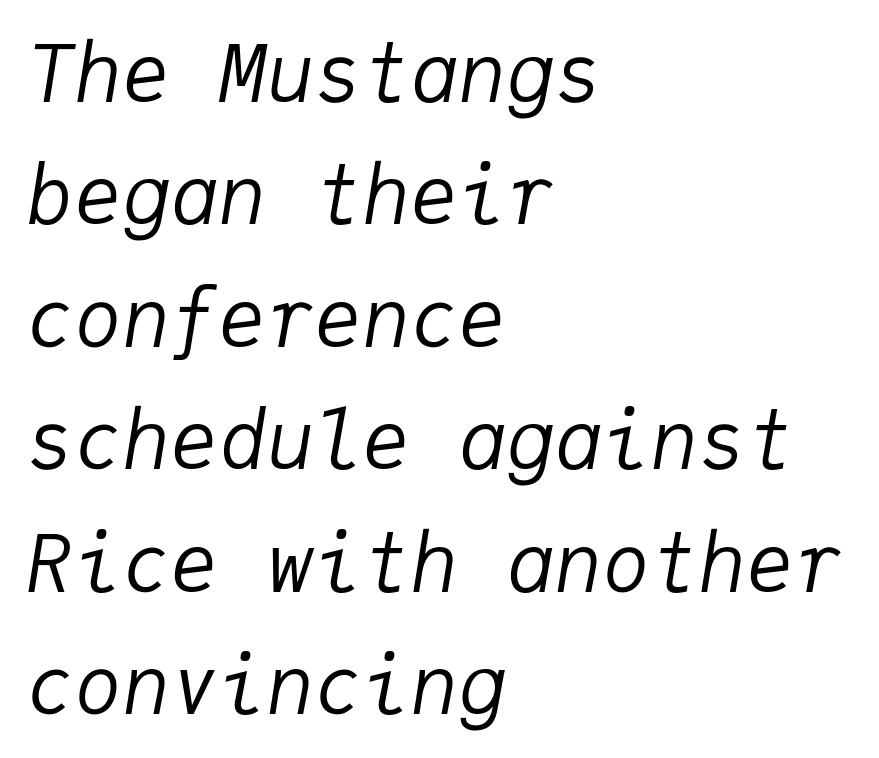
Q: Is the text bold? A: No.
Q: Is the text italic (slanted)? A: Yes, it leans right by about 9 degrees.
Q: Is the text underlined? A: No.
Q: How is the paragraph aligned? A: Left-aligned.
Q: Is the spacing between letters normal or unusually wide? A: Normal.
Q: Is the spacing between lines tight, normal or loose? A: Normal.
Q: Width (condensed, normal, or wide)? A: Normal.
Q: Stroke contrast? A: Low.
Q: x-height? A: Medium.
Q: Monospaced? A: Yes.
